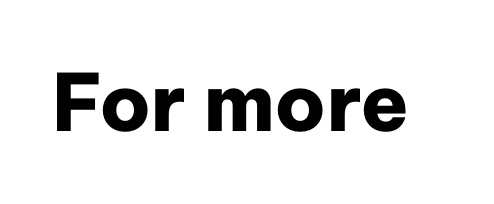
{"serif": "no", "italic": "no", "bold": "yes", "weight": "heavy", "width": "normal", "stroke_contrast": "low", "x_height": "medium", "monospaced": "no", "underline": "no", "letter_spacing": "normal", "letter_spacing_em": 0.0, "glyph_px": 79}
